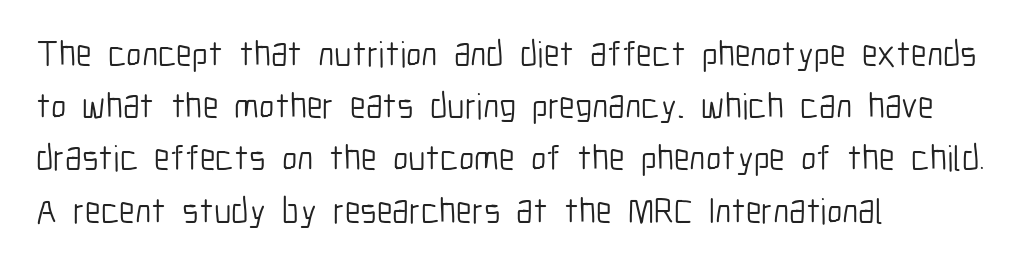
This is not heavy type; no bold has been used. Notice how descenders clear the ascenders below comfortably — that's standard leading. These lines are composed in type without serifs. Does extra space separate the letters? No, they use regular spacing.
